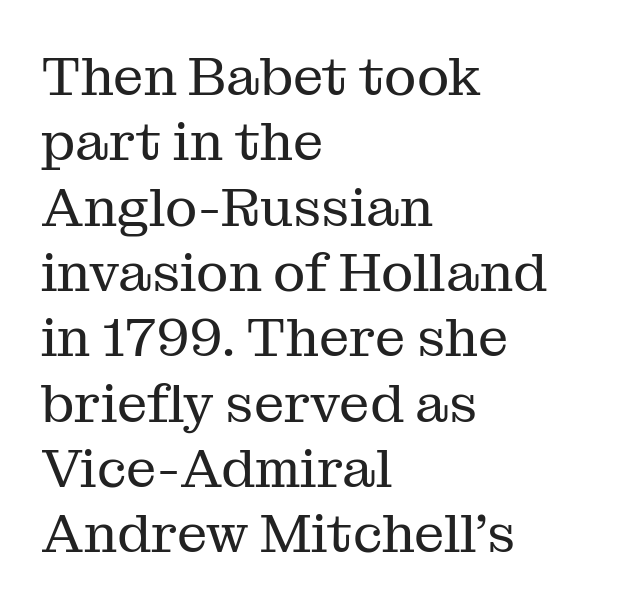
The image shows 54 px regular-weight serif type, upright; set left-aligned, line spacing 1.21x, normal letter spacing, not underlined; medium stroke contrast and a medium x-height.
